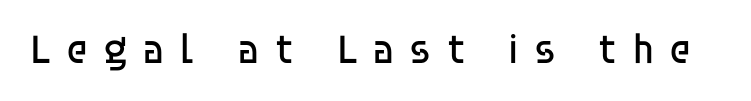
{"serif": "no", "italic": "no", "bold": "no", "weight": "regular", "width": "normal", "stroke_contrast": "low", "x_height": "large", "monospaced": "no", "underline": "no", "letter_spacing": "wide", "letter_spacing_em": 0.34, "glyph_px": 42}
